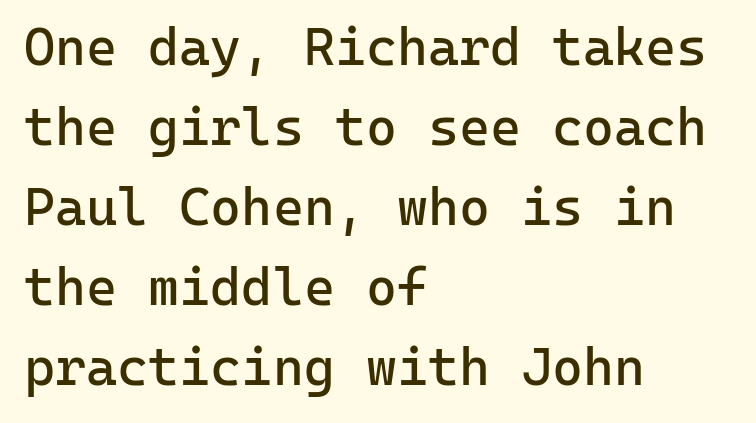
The image shows 53 px regular-weight sans-serif type, upright, monospaced; set left-aligned, normal line spacing (1.51x), normal letter spacing, not underlined; low stroke contrast and a medium x-height.
